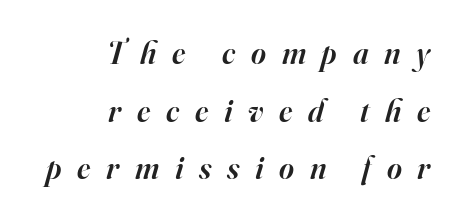
Q: Is the text bold? A: Semi-bold.
Q: Is the text italic (slanted)? A: Yes, it leans right by about 16 degrees.
Q: Is the typeface a serif or a sans-serif typeface? A: Serif.
Q: Is the text underlined? A: No.
Q: How is the paragraph aligned? A: Right-aligned.
Q: Is the spacing between letters normal or unusually wide? A: Unusually wide.
Q: Width (condensed, normal, or wide)? A: Normal.
Q: Stroke contrast? A: High.
Q: x-height? A: Small.
Q: Monospaced? A: No.
